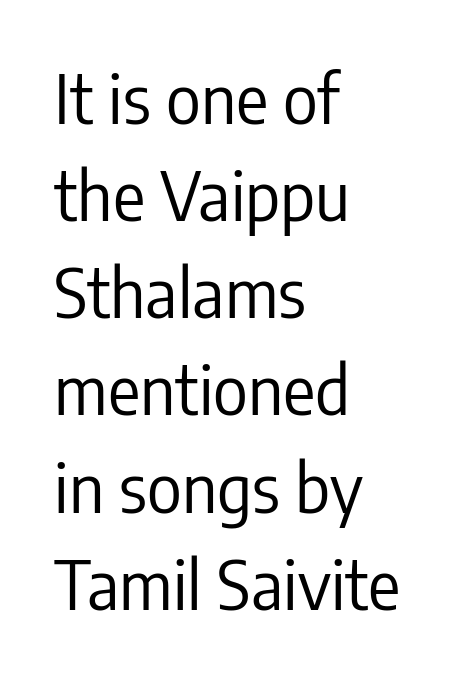
The text block is weighted toward the left margin, trailing off unevenly rightward. Are there feet on the stems? There aren't — it's a sans. The baseline area is clear. One glance says typical: line gaps are just what's usual.
